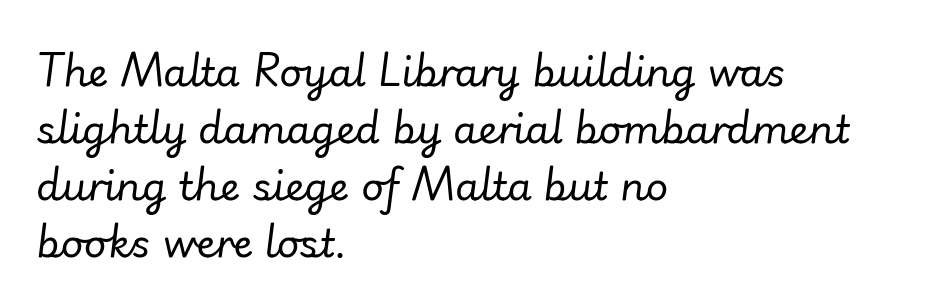
{"italic": "yes", "lean": "right", "slant_degrees": 7, "bold": "no", "weight": "regular", "width": "normal", "stroke_contrast": "low", "x_height": "small", "monospaced": "no", "underline": "no", "align": "left", "line_spacing": "normal", "line_spacing_ratio": 1.46, "letter_spacing": "normal", "letter_spacing_em": 0.0, "glyph_px": 39}
